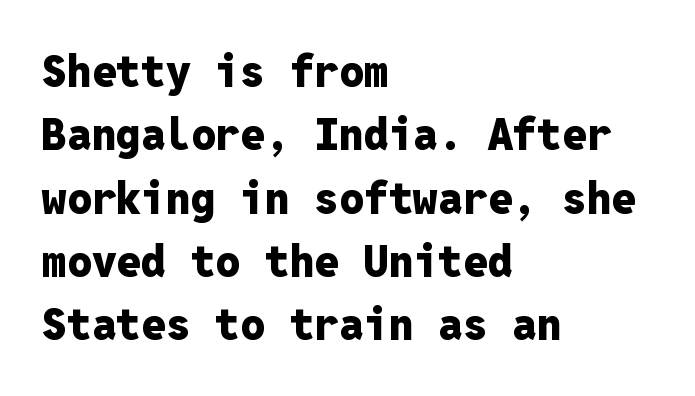
The rendering uses a bold face; every stroke is thick and dark. The letters march in equal steps, a hallmark of fixed-pitch type. Letterform terminals end flat and unadorned throughout the passage. The foot of each line stays bare and open. Alignment: flush left. Does extra space separate the letters? No, they use regular spacing.
